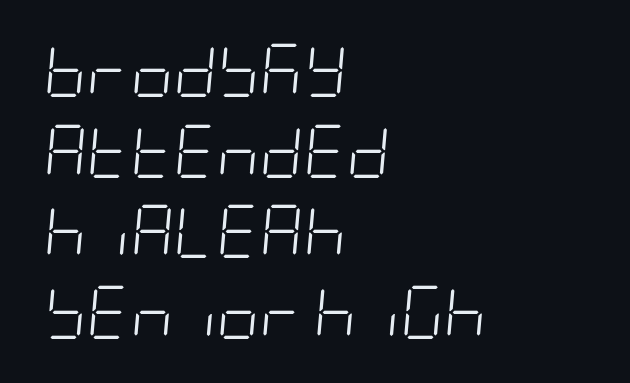
{"italic": "yes", "lean": "right", "slant_degrees": 5, "bold": "no", "weight": "light", "width": "condensed", "stroke_contrast": "low", "x_height": "large", "underline": "no", "align": "left", "line_spacing": "normal", "line_spacing_ratio": 1.52, "letter_spacing": "normal", "letter_spacing_em": 0.0, "glyph_px": 53}
